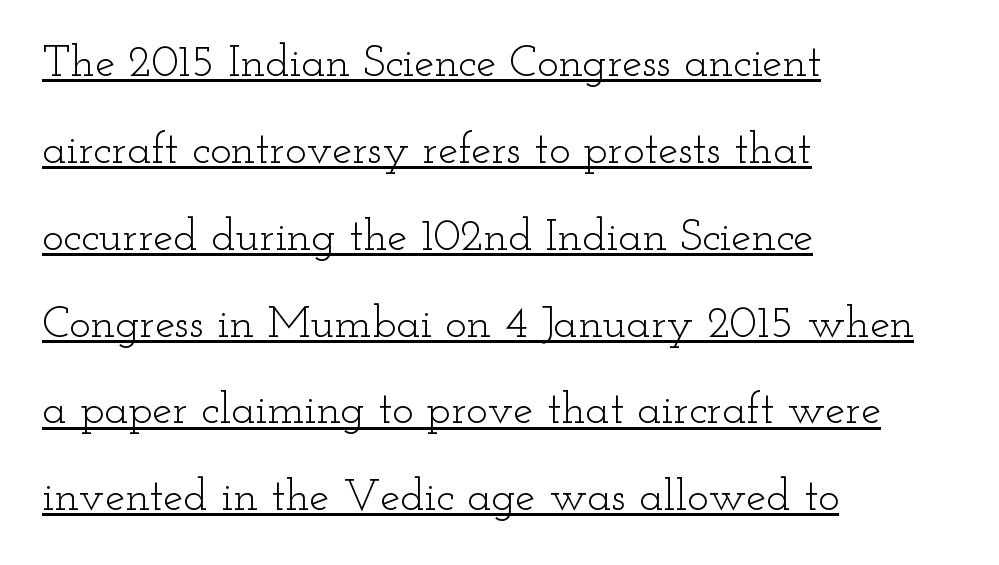
This rendering leaves character spacing at its baseline value. Casual observation: everything's shoved over to the left. No chunkiness to these letters — they're not bold. Spacing verdict: proportional, widths tailored to each character.
